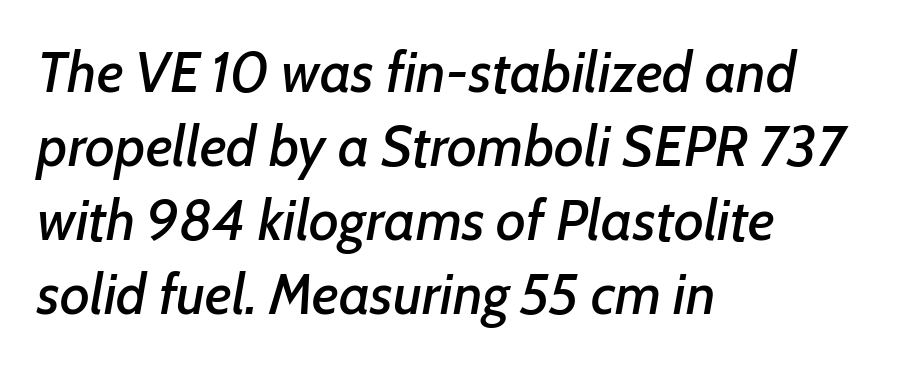
The image shows 57 px text type, italic (leaning right); set left-aligned, normal line spacing (1.3x), normal letter spacing, not underlined; low stroke contrast and a medium x-height.
